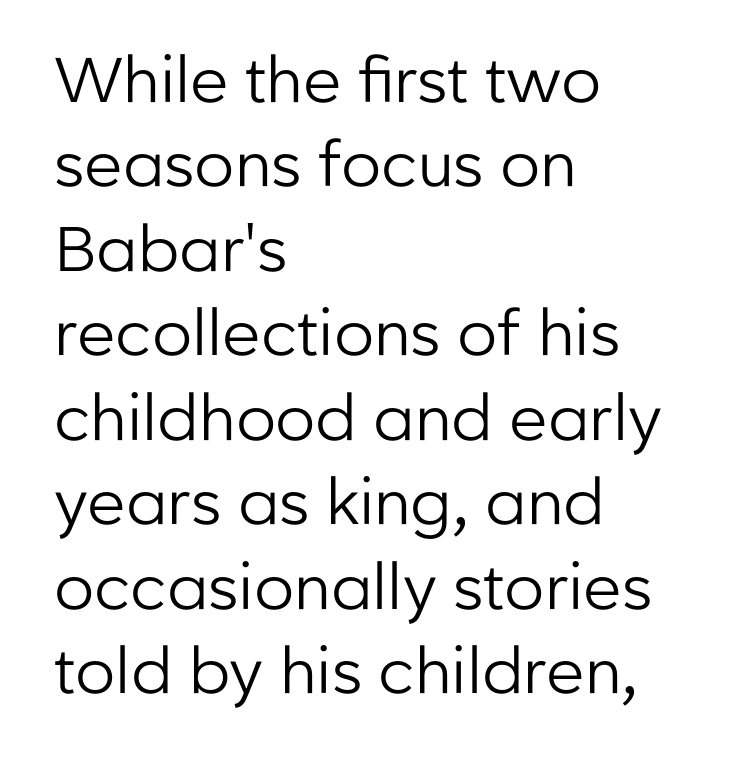
The image shows 63 px regular-weight sans-serif type, upright; set left-aligned, normal line spacing (1.34x), normal letter spacing, not underlined; low stroke contrast and a medium x-height.
